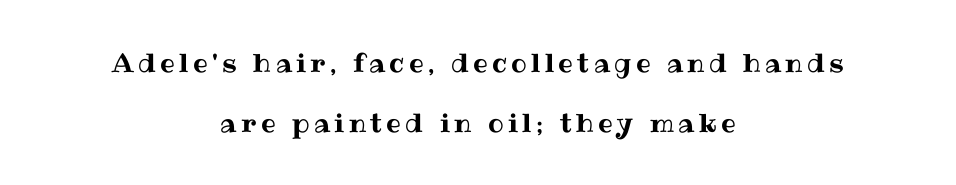
Q: Is the text italic (slanted)? A: No, it is upright.
Q: Is the text underlined? A: No.
Q: How is the paragraph aligned? A: Centered.
Q: Is the spacing between lines tight, normal or loose? A: Loose.
